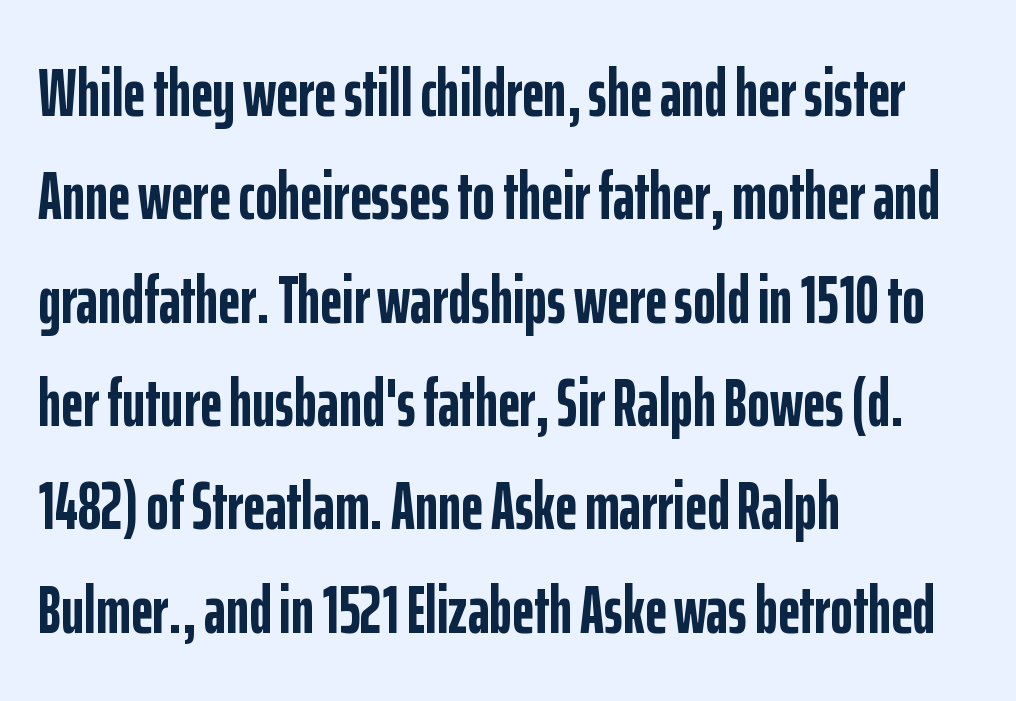
The image shows 68 px semibold, condensed sans-serif type, upright; set left-aligned, normal line spacing (1.52x), normal letter spacing, not underlined; low stroke contrast and a medium x-height.
